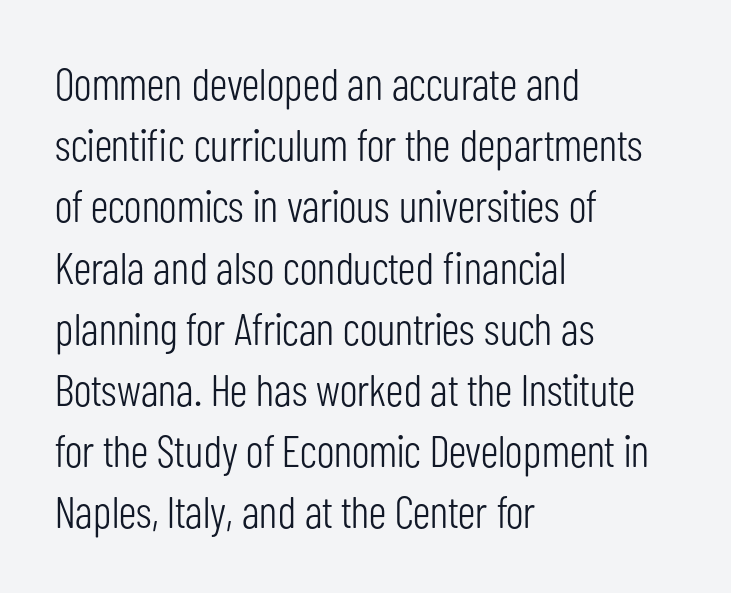
Q: Is the text bold? A: No.
Q: Is the text italic (slanted)? A: No, it is upright.
Q: Is the typeface a serif or a sans-serif typeface? A: Sans-serif.
Q: Is the text underlined? A: No.
Q: How is the paragraph aligned? A: Left-aligned.
Q: Is the spacing between letters normal or unusually wide? A: Normal.
Q: Is the spacing between lines tight, normal or loose? A: Normal.
Q: Width (condensed, normal, or wide)? A: Condensed.
Q: Stroke contrast? A: Low.
Q: x-height? A: Medium.
Q: Monospaced? A: No.
